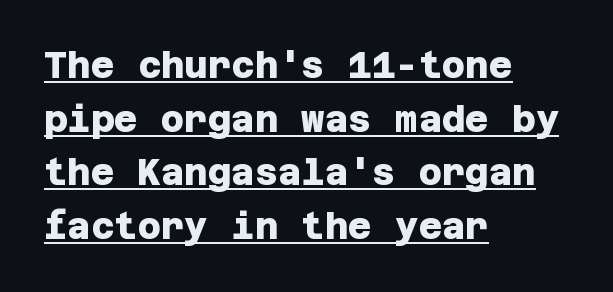
The image shows 36 px heavy sans-serif type; set left-aligned, normal line spacing (1.49x), normal letter spacing, underlined; low stroke contrast and a large x-height.
